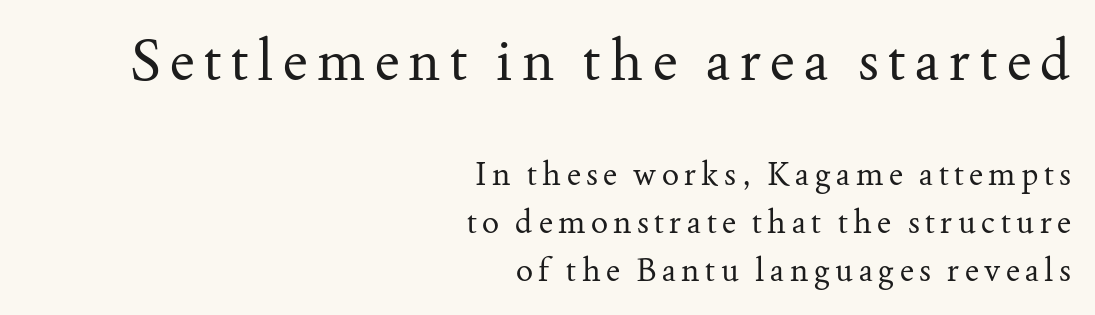
{"serif": "yes", "italic": "no", "bold": "no", "weight": "regular", "width": "normal", "stroke_contrast": "medium", "x_height": "small", "monospaced": "no", "underline": "no", "align": "right", "line_spacing": "normal", "line_spacing_ratio": 1.5, "larger_block": "first", "size_ratio": 1.75, "glyph_px": 56}
